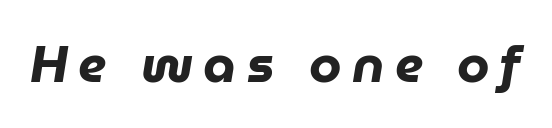
The image shows 52 px heavy type, italic (leaning right); set unusually wide letter spacing (+0.2 em), not underlined; low stroke contrast and a medium x-height.
